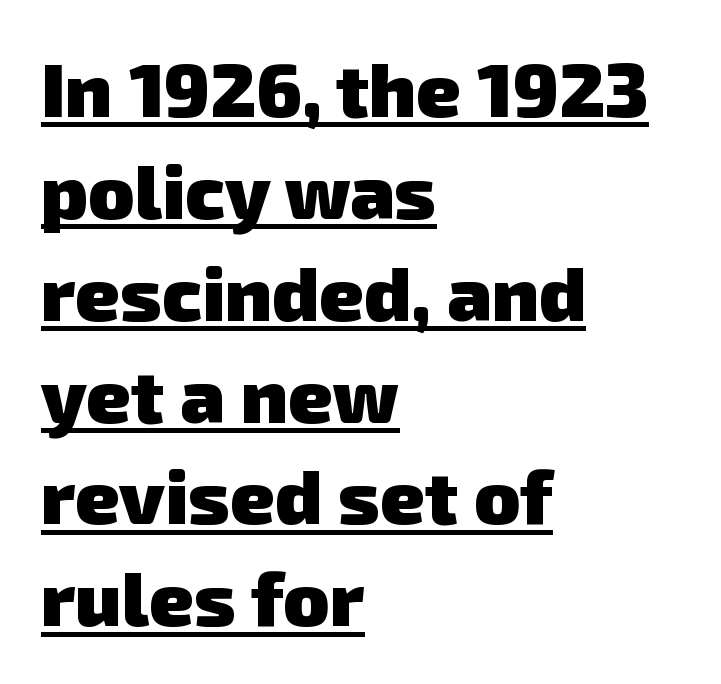
Chunky letters — that's bold for sure. Vertically, the passage feels balanced, rows spaced as you'd expect. A continuous stroke trails under the words, as in a hyperlink. All the whitespace from short lines collects on the right. The rendering keeps characters at their native spacing.
